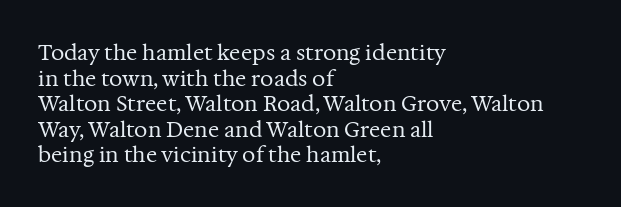
Q: Is the text bold? A: No.
Q: Is the text italic (slanted)? A: No, it is upright.
Q: Is the text underlined? A: No.
Q: How is the paragraph aligned? A: Left-aligned.
Q: Is the spacing between letters normal or unusually wide? A: Normal.
